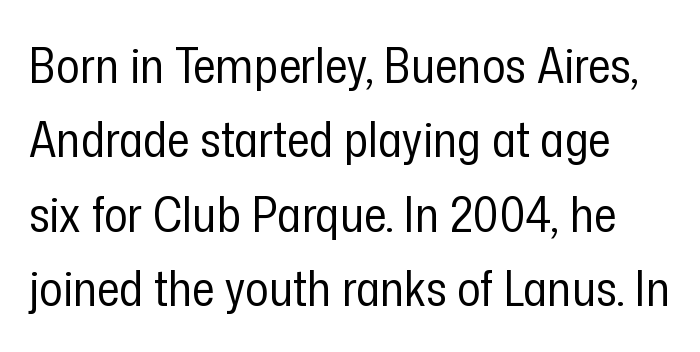
{"serif": "no", "italic": "no", "bold": "no", "weight": "regular", "width": "condensed", "stroke_contrast": "low", "x_height": "medium", "monospaced": "no", "underline": "no", "line_spacing": "normal", "line_spacing_ratio": 1.52, "letter_spacing": "normal", "letter_spacing_em": 0.0, "glyph_px": 49}
